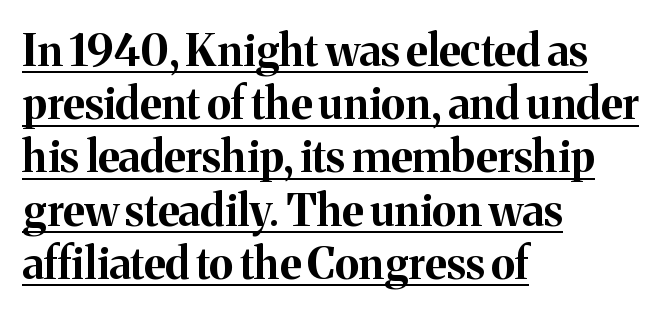
{"serif": "yes", "italic": "no", "bold": "yes", "weight": "bold", "width": "normal", "stroke_contrast": "medium", "x_height": "medium", "monospaced": "no", "underline": "yes", "align": "left", "line_spacing_ratio": 1.21, "letter_spacing": "normal", "letter_spacing_em": 0.0, "glyph_px": 44}
